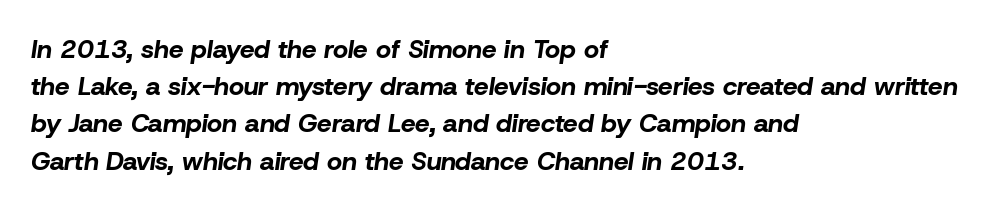
The image shows 26 px bold type, italic (leaning right); set left-aligned, normal line spacing (1.43x), normal letter spacing, not underlined.
